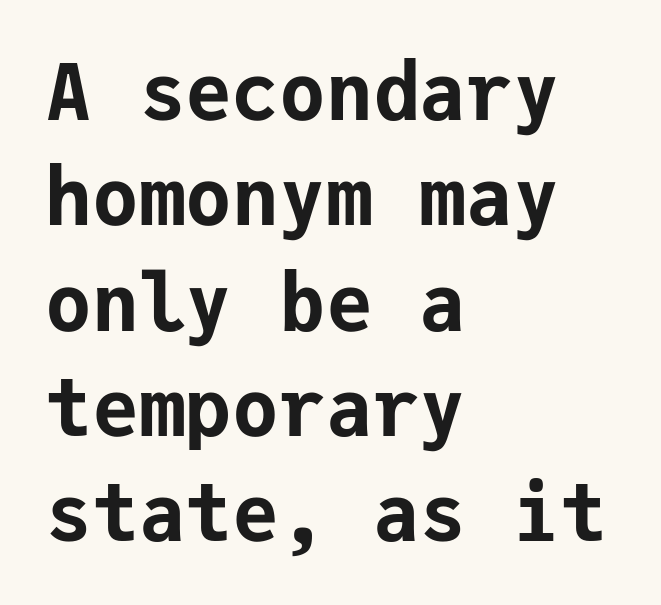
Q: Is the text bold? A: Yes.
Q: Is the text italic (slanted)? A: No, it is upright.
Q: Is the typeface a serif or a sans-serif typeface? A: Sans-serif.
Q: Is the text underlined? A: No.
Q: How is the paragraph aligned? A: Left-aligned.
Q: Is the spacing between letters normal or unusually wide? A: Normal.
Q: Is the spacing between lines tight, normal or loose? A: Normal.
Q: Width (condensed, normal, or wide)? A: Normal.
Q: Stroke contrast? A: Low.
Q: x-height? A: Medium.
Q: Monospaced? A: Yes.
